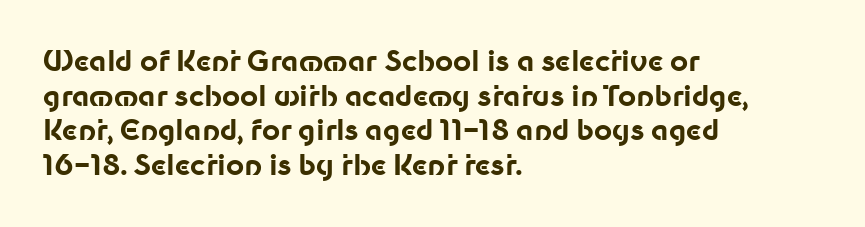
{"serif": "no", "italic": "no", "bold": "yes", "weight": "bold", "width": "normal", "stroke_contrast": "low", "x_height": "medium", "monospaced": "no", "underline": "no", "align": "left", "line_spacing_ratio": 1.24, "letter_spacing": "normal", "letter_spacing_em": 0.0, "glyph_px": 28}
